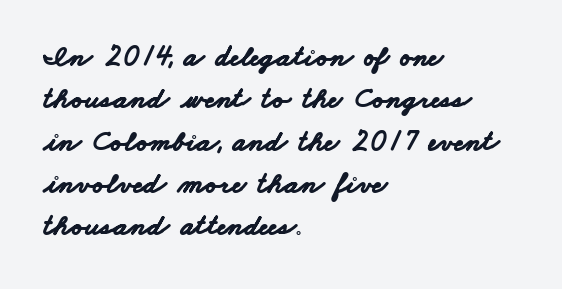
To sum up the face: it is a sans, with no serifs. This sample has the flowing, uneven cadence of proportional lettering. The passage shown has conventional tracking throughout. Each line starts at the same left margin while the right side varies.
